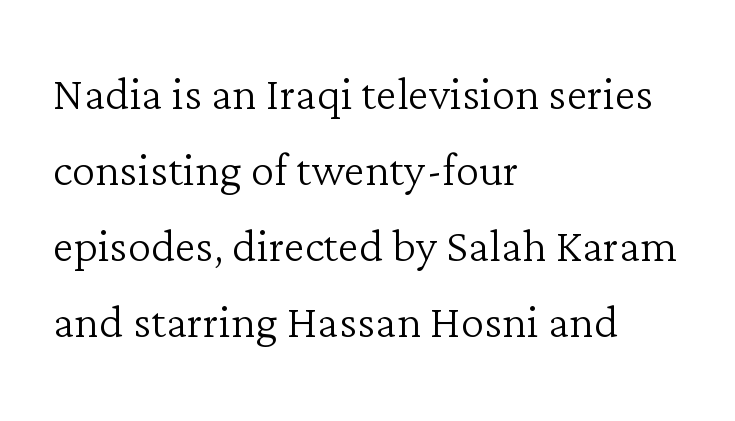
Q: Is the text bold? A: No.
Q: Is the text italic (slanted)? A: No, it is upright.
Q: Is the typeface a serif or a sans-serif typeface? A: Serif.
Q: Is the text underlined? A: No.
Q: How is the paragraph aligned? A: Left-aligned.
Q: Is the spacing between letters normal or unusually wide? A: Normal.
Q: Is the spacing between lines tight, normal or loose? A: Normal.
Q: Width (condensed, normal, or wide)? A: Normal.
Q: Stroke contrast? A: Low.
Q: x-height? A: Medium.
Q: Monospaced? A: No.
